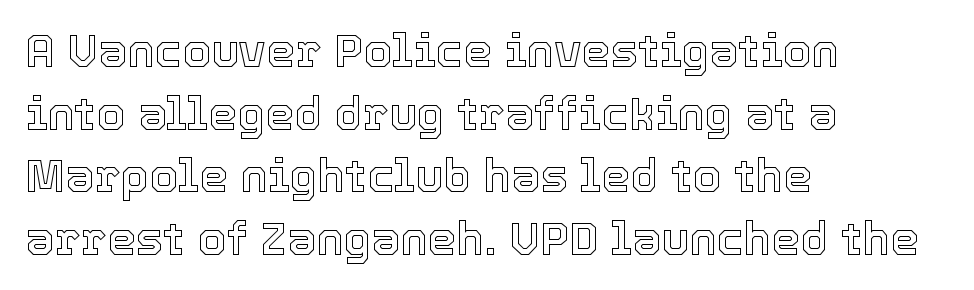
Tracking here is standard; glyphs follow each other at the usual distance. Line starts are locked; line ends wander. The vertical gap from one line to the next is medium. Spacing verdict: proportional, widths tailored to each character. The gap between lines stays unmarked.
